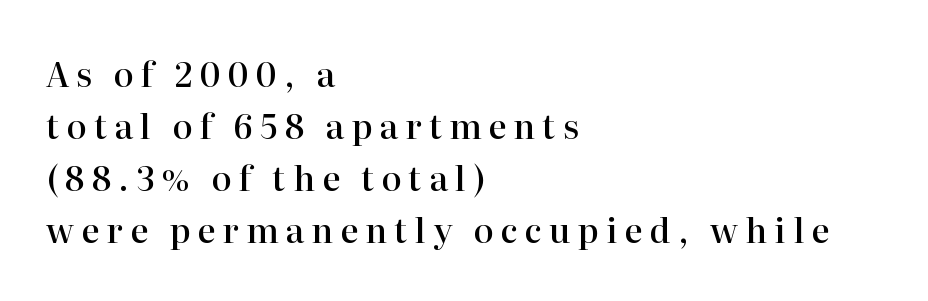
{"serif": "yes", "italic": "no", "bold": "semi", "weight": "semibold", "width": "normal", "stroke_contrast": "high", "x_height": "medium", "monospaced": "no", "underline": "no", "align": "left", "line_spacing": "normal", "line_spacing_ratio": 1.53, "letter_spacing": "wide", "letter_spacing_em": 0.21, "glyph_px": 34}
